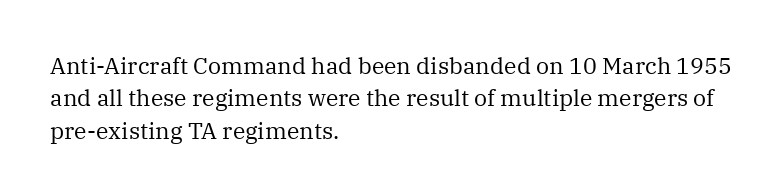
The image shows 23 px text type, upright; set left-aligned, normal line spacing (1.41x), normal letter spacing, not underlined.
